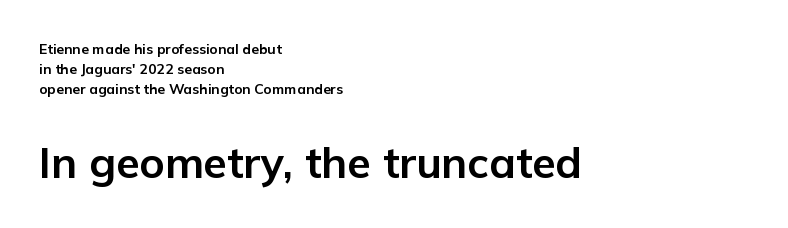
Q: Is the text bold? A: Yes.
Q: Is the text italic (slanted)? A: No, it is upright.
Q: Is the typeface a serif or a sans-serif typeface? A: Sans-serif.
Q: Is the text underlined? A: No.
Q: How is the paragraph aligned? A: Left-aligned.
Q: Is the spacing between letters normal or unusually wide? A: Normal.
Q: Is the spacing between lines tight, normal or loose? A: Normal.
Q: Which block of text is set in a larger size, the first (top) or the second (bottom)? A: The second (bottom) one.
Q: Width (condensed, normal, or wide)? A: Normal.
Q: Stroke contrast? A: Low.
Q: x-height? A: Medium.
Q: Monospaced? A: No.
